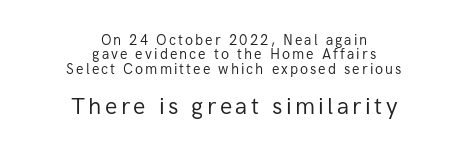
Cramped leading. Layout note: lines centered. Bold? No — there's no thickening of the strokes. Compare the two chunks: the lower has the greater cap height.
